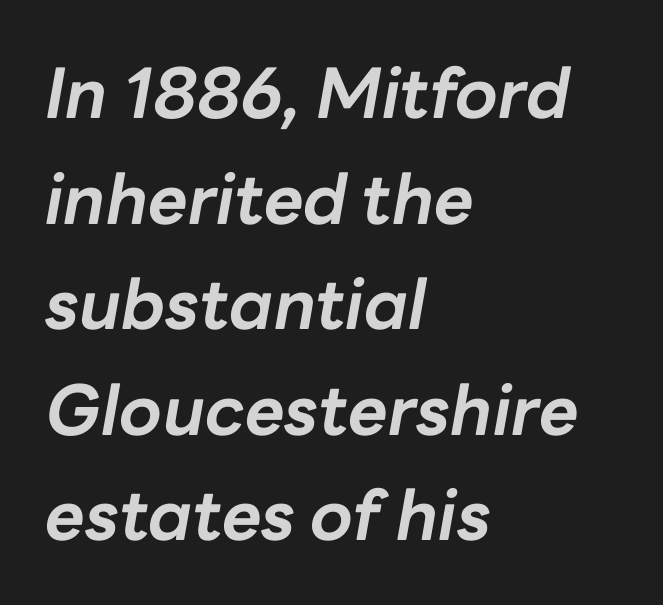
The font is running at its bold setting. Any mark beneath the type? The region is blank. Words appear dense and cohesive because spacing is normal. Casual observation: everything's shoved over to the left. Looking at the ascenders, they clearly lean. Horizontal bands of white between lines are of average thickness.
